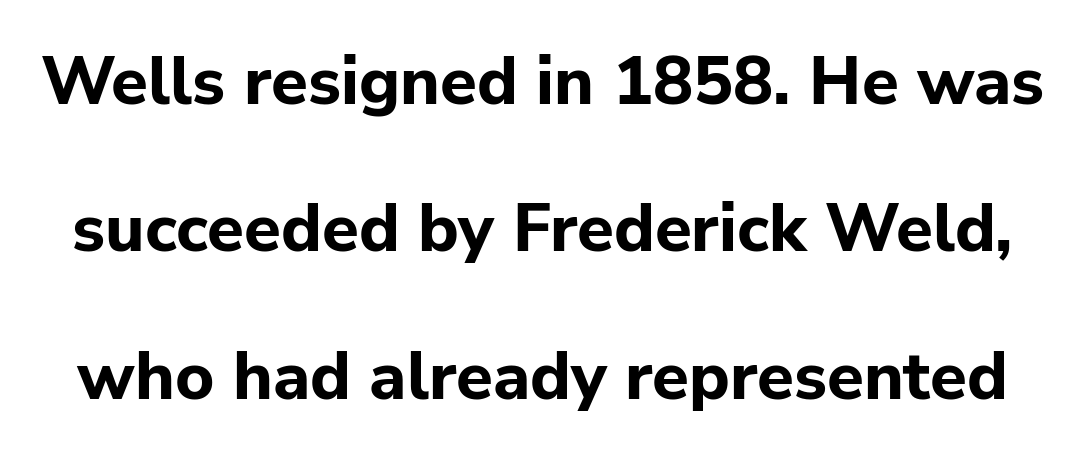
{"serif": "no", "italic": "no", "bold": "yes", "weight": "bold", "width": "normal", "stroke_contrast": "low", "x_height": "medium", "monospaced": "no", "underline": "no", "line_spacing": "loose", "line_spacing_ratio": 2.2, "letter_spacing": "normal", "letter_spacing_em": 0.0, "glyph_px": 67}
